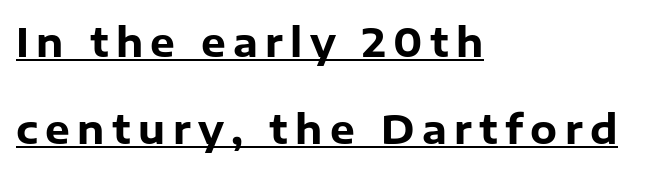
{"serif": "no", "italic": "no", "bold": "yes", "weight": "heavy", "width": "normal", "stroke_contrast": "low", "x_height": "medium", "monospaced": "no", "underline": "yes", "align": "left", "line_spacing": "loose", "line_spacing_ratio": 2.23, "glyph_px": 39}
